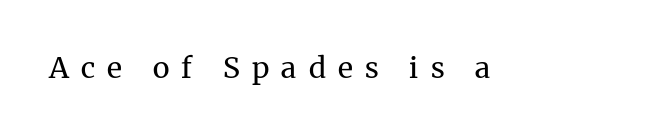
{"serif": "yes", "italic": "no", "bold": "no", "weight": "regular", "width": "normal", "stroke_contrast": "medium", "x_height": "medium", "monospaced": "no", "underline": "no", "letter_spacing": "wide", "letter_spacing_em": 0.42, "glyph_px": 29}
